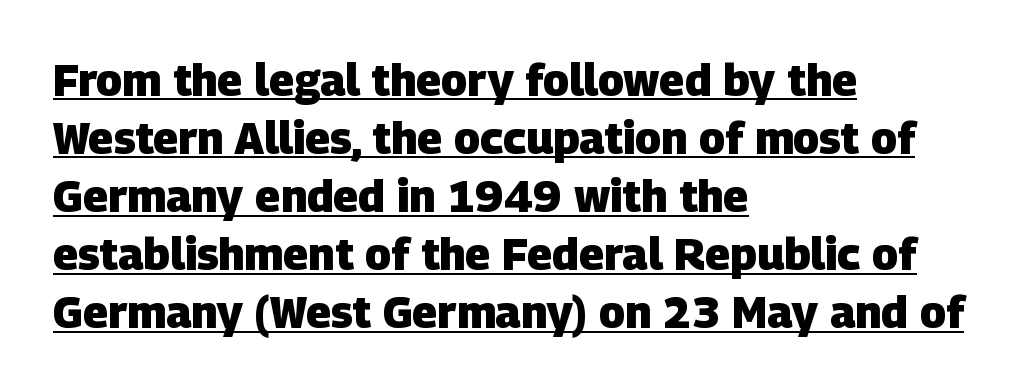
What's the leading like? Ordinary, nothing unusual. This is sans-serif lettering, the kind often seen on screens and signage. Like a heading marked for emphasis, these lines bear an underscore. Each letter keeps its own natural width here, so spacing adapts to shape. Is the type bold? Yes — the strokes are clearly thick and heavy. The passage is arranged the way most books set body copy — flush left.
